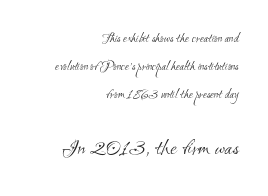
{"bold": "no", "underline": "no", "align": "right", "line_spacing": "loose", "line_spacing_ratio": 2.0, "letter_spacing": "normal", "letter_spacing_em": 0.0, "larger_block": "second", "size_ratio": 1.71, "glyph_px": 24}
